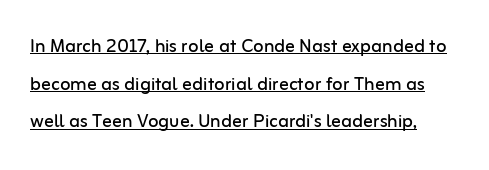
{"italic": "no", "bold": "no", "underline": "yes", "line_spacing": "normal", "line_spacing_ratio": 1.57, "letter_spacing": "normal", "letter_spacing_em": 0.0, "glyph_px": 24}
